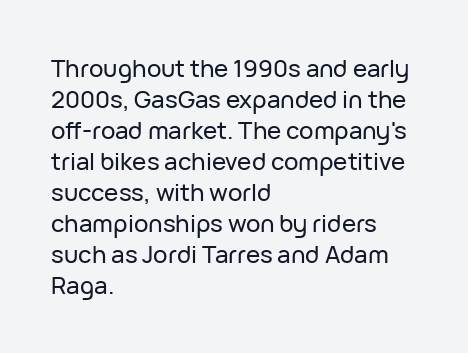
Q: Is the text italic (slanted)? A: No, it is upright.
Q: Is the text underlined? A: No.
Q: How is the paragraph aligned? A: Left-aligned.
Q: Is the spacing between letters normal or unusually wide? A: Normal.
Q: Is the spacing between lines tight, normal or loose? A: Normal.
